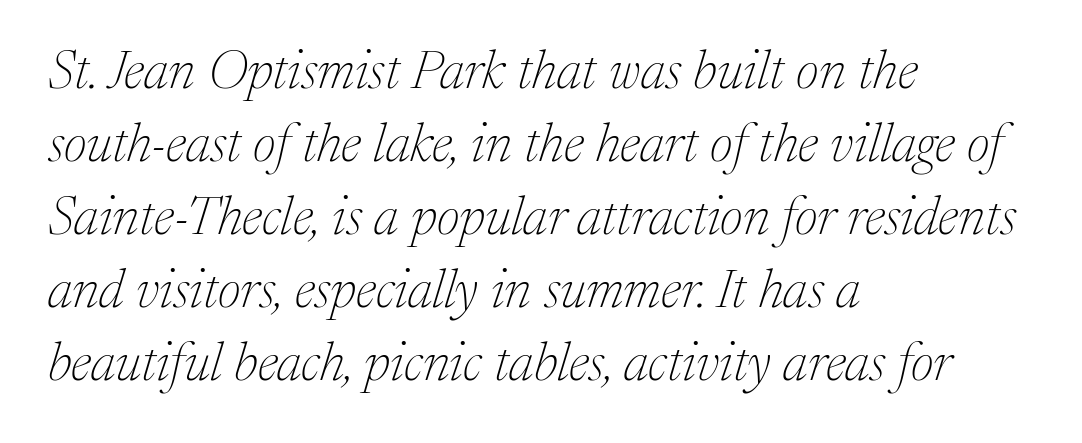
Decoration check: the copy has no underline. Left-aligned paragraph, ragged on the right. Slant detected: the letters are inclined. The passage shown has conventional tracking throughout.
